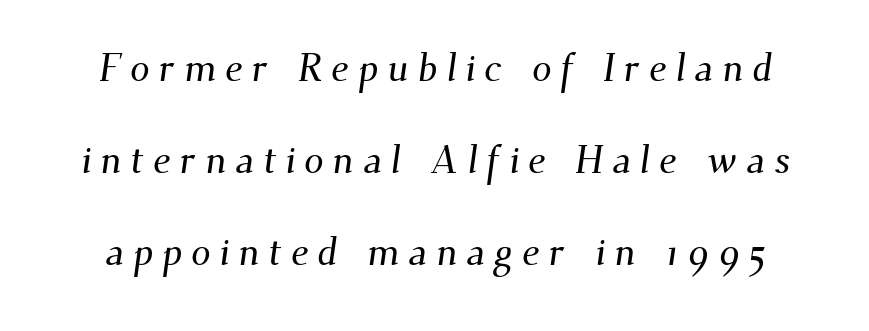
Q: Is the typeface a serif or a sans-serif typeface? A: Serif.
Q: Is the text underlined? A: No.
Q: Is the spacing between letters normal or unusually wide? A: Unusually wide.
Q: Is the spacing between lines tight, normal or loose? A: Loose.
Q: Width (condensed, normal, or wide)? A: Normal.
Q: Stroke contrast? A: Medium.
Q: x-height? A: Small.
Q: Monospaced? A: No.
